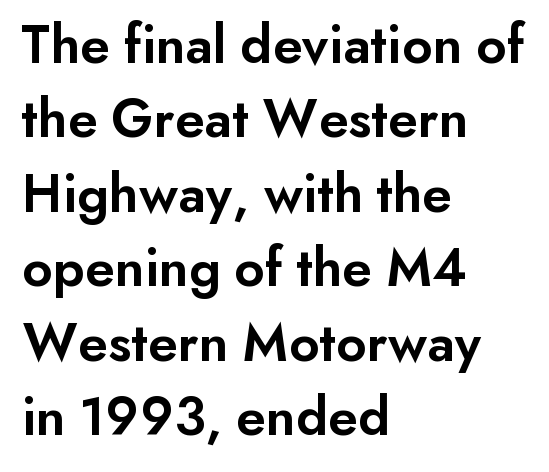
{"serif": "no", "italic": "no", "bold": "semi", "weight": "semibold", "width": "normal", "stroke_contrast": "low", "x_height": "small", "monospaced": "no", "underline": "no", "align": "left", "line_spacing": "normal", "line_spacing_ratio": 1.33, "letter_spacing": "normal", "letter_spacing_em": 0.0, "glyph_px": 56}
